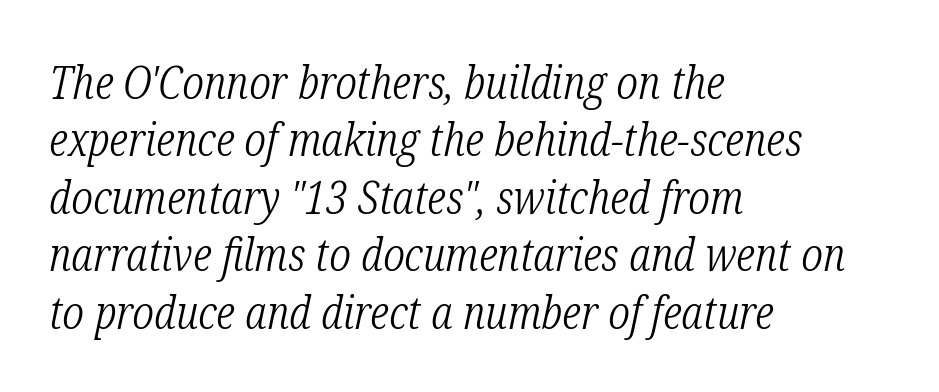
Q: Is the text bold? A: No.
Q: Is the text italic (slanted)? A: Yes, it leans right by about 12 degrees.
Q: Is the typeface a serif or a sans-serif typeface? A: Serif.
Q: Is the text underlined? A: No.
Q: How is the paragraph aligned? A: Left-aligned.
Q: Is the spacing between letters normal or unusually wide? A: Normal.
Q: Is the spacing between lines tight, normal or loose? A: Normal.
Q: Width (condensed, normal, or wide)? A: Condensed.
Q: Stroke contrast? A: Low.
Q: x-height? A: Medium.
Q: Monospaced? A: No.
